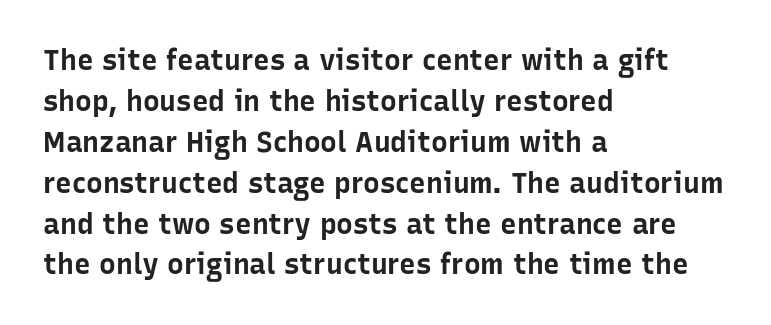
Between one letter and the next there's only the usual sliver of space. Beneath every word, the page is bare. If you drew a line through each stem, it would be perfectly vertical. Heavy-handed strokes throughout: this text is bold. The rendering uses natural spacing where letterforms have individual widths. Vertically, the passage feels balanced, rows spaced as you'd expect.
